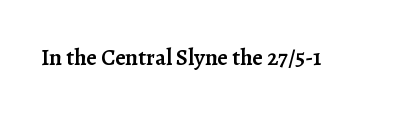
Q: Is the text bold? A: Semi-bold.
Q: Is the text italic (slanted)? A: No, it is upright.
Q: Is the text underlined? A: No.
Q: Is the spacing between letters normal or unusually wide? A: Normal.
